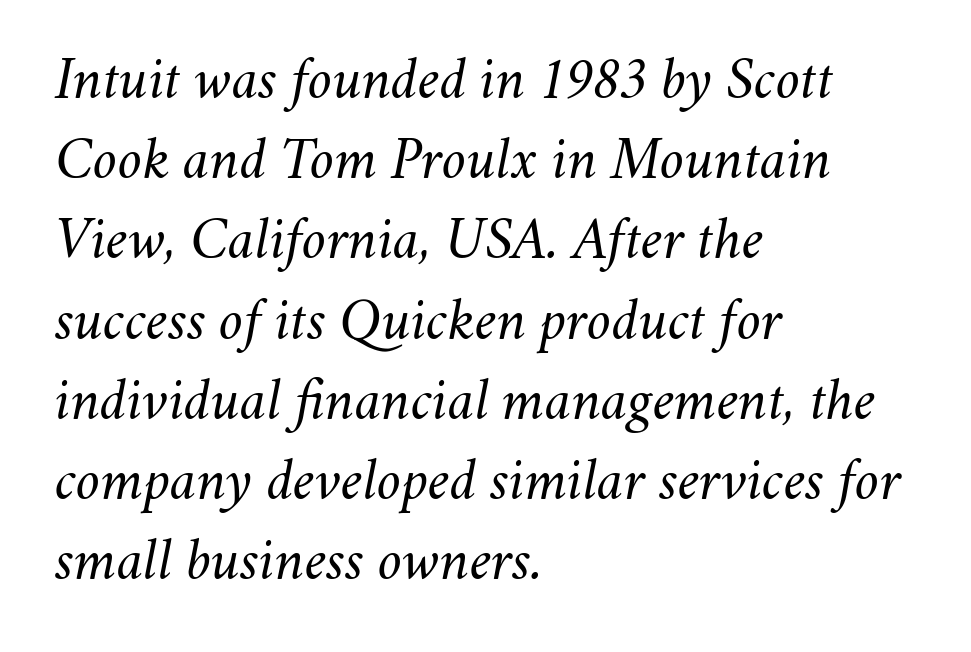
Q: Is the text bold? A: No.
Q: Is the text italic (slanted)? A: Yes, it leans right by about 11 degrees.
Q: Is the text underlined? A: No.
Q: How is the paragraph aligned? A: Left-aligned.
Q: Is the spacing between letters normal or unusually wide? A: Normal.
Q: Is the spacing between lines tight, normal or loose? A: Normal.
Q: Width (condensed, normal, or wide)? A: Normal.
Q: Stroke contrast? A: Medium.
Q: x-height? A: Small.
Q: Monospaced? A: No.
